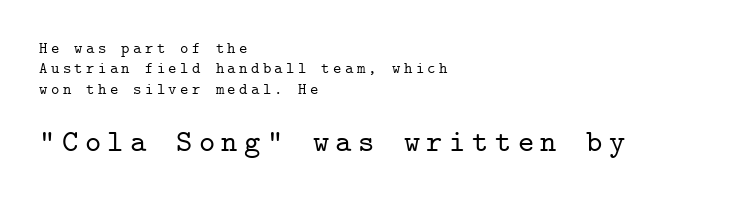
The image shows 31 px serif type, upright, monospaced; set left-aligned, normal line spacing (1.27x), unusually wide letter spacing (+0.21 em), not underlined; the second (bottom) block is 1.94x larger; low stroke contrast and a medium x-height.
